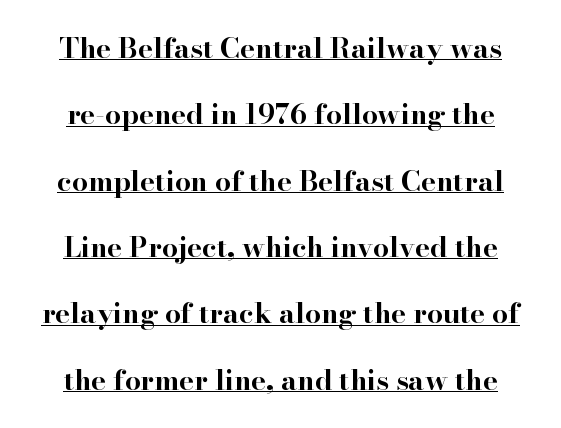
{"serif": "yes", "italic": "no", "bold": "yes", "weight": "bold", "width": "wide", "stroke_contrast": "high", "x_height": "small", "monospaced": "no", "underline": "yes", "line_spacing": "loose", "line_spacing_ratio": 2.37, "letter_spacing": "normal", "letter_spacing_em": 0.0, "glyph_px": 28}
